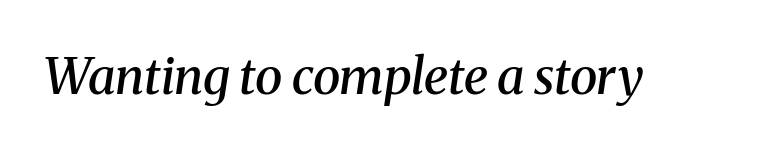
Q: Is the text bold? A: Semi-bold.
Q: Is the text italic (slanted)? A: Yes, it leans right by about 8 degrees.
Q: Is the typeface a serif or a sans-serif typeface? A: Serif.
Q: Is the text underlined? A: No.
Q: Is the spacing between letters normal or unusually wide? A: Normal.
Q: Width (condensed, normal, or wide)? A: Normal.
Q: Stroke contrast? A: Medium.
Q: x-height? A: Medium.
Q: Monospaced? A: No.
